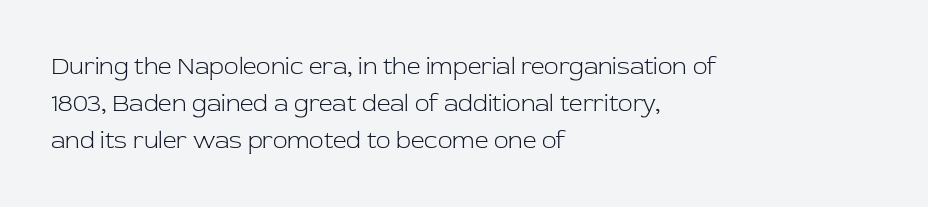
Vertical strokes here are truly vertical. Every row of glyphs begins at an identical x-position on the left. Between one letter and the next there's only the usual sliver of space. Only glyphs here, with clear space below each row.
